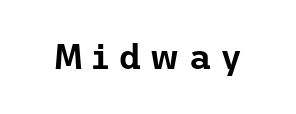
Q: Is the text italic (slanted)? A: No, it is upright.
Q: Is the typeface a serif or a sans-serif typeface? A: Sans-serif.
Q: Is the text underlined? A: No.
Q: Is the spacing between letters normal or unusually wide? A: Unusually wide.
Q: Width (condensed, normal, or wide)? A: Normal.
Q: Stroke contrast? A: Low.
Q: x-height? A: Medium.
